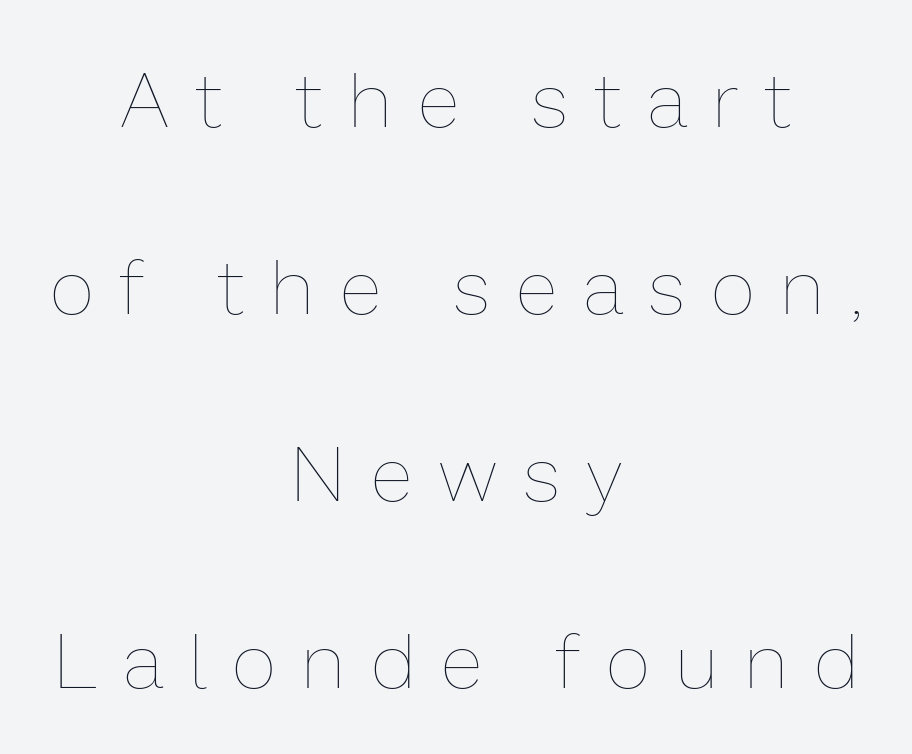
Q: Is the text bold? A: No.
Q: Is the text italic (slanted)? A: No, it is upright.
Q: Is the text underlined? A: No.
Q: How is the paragraph aligned? A: Centered.
Q: Is the spacing between letters normal or unusually wide? A: Unusually wide.
Q: Is the spacing between lines tight, normal or loose? A: Loose.
Q: Width (condensed, normal, or wide)? A: Normal.
Q: Stroke contrast? A: Low.
Q: x-height? A: Medium.
Q: Monospaced? A: No.
